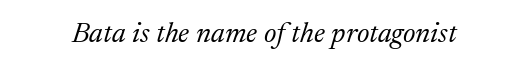
{"serif": "yes", "italic": "yes", "lean": "right", "slant_degrees": 17, "bold": "no", "weight": "light", "width": "normal", "stroke_contrast": "medium", "x_height": "medium", "monospaced": "no", "underline": "no", "letter_spacing": "normal", "letter_spacing_em": 0.0, "glyph_px": 29}
